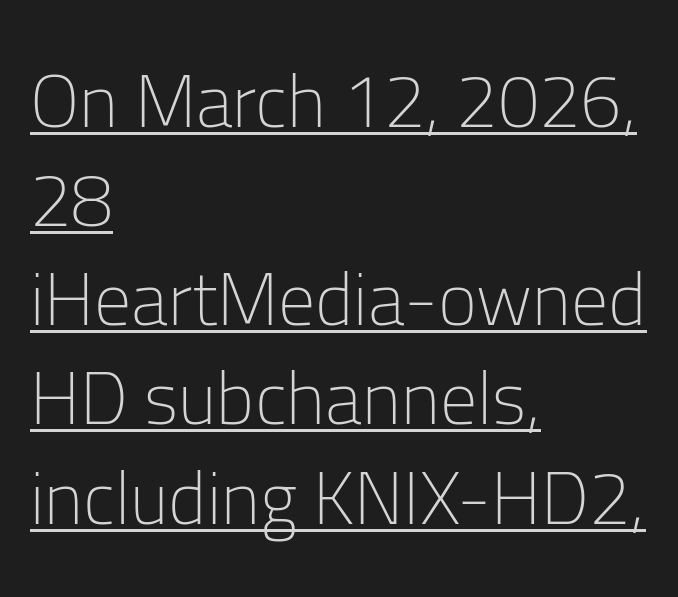
{"serif": "no", "italic": "no", "bold": "no", "weight": "light", "width": "normal", "stroke_contrast": "low", "x_height": "medium", "monospaced": "no", "underline": "yes", "align": "left", "line_spacing": "normal", "line_spacing_ratio": 1.34, "letter_spacing": "normal", "letter_spacing_em": 0.0, "glyph_px": 74}
